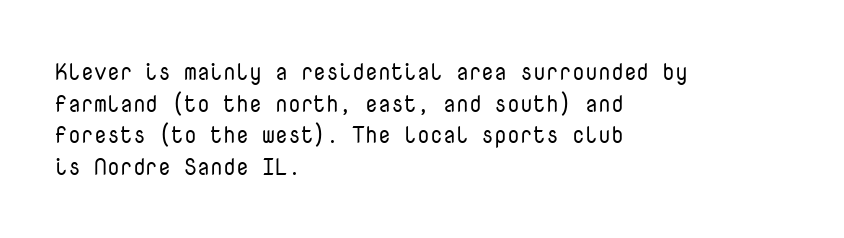
The image shows 23 px text type, upright; set left-aligned, normal line spacing (1.37x), normal letter spacing, not underlined.
